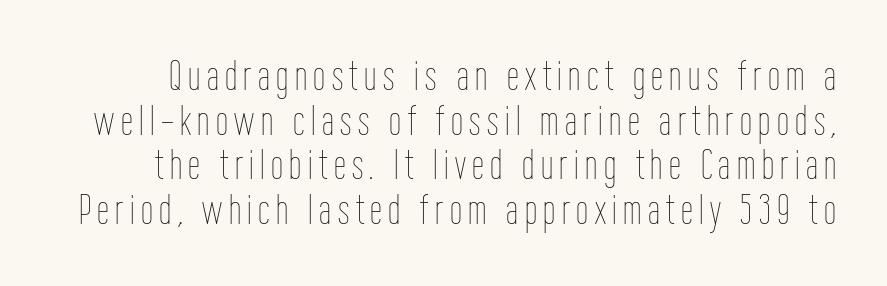
{"italic": "no", "bold": "no", "weight": "thin", "width": "condensed", "stroke_contrast": "low", "x_height": "medium", "monospaced": "no", "underline": "no", "line_spacing": "tight", "line_spacing_ratio": 1.04, "glyph_px": 43}
